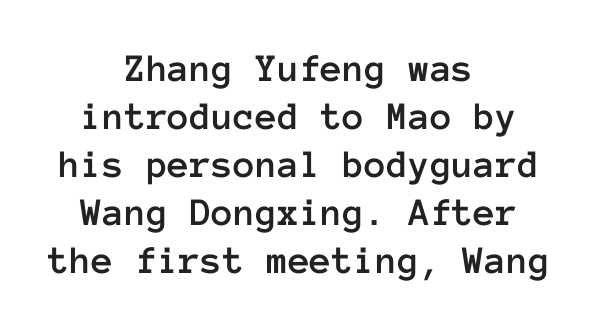
Leftover space on each line is divided equally before and after the words. Think of a typewriter: that constant character pitch is what you see here. The zone under the glyphs is completely vacant. A roman cut, with each character standing at attention. The passage shown has conventional tracking throughout.
